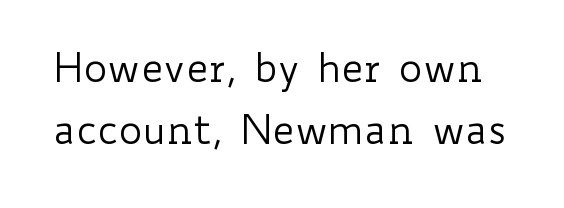
Q: Is the text bold? A: No.
Q: Is the text italic (slanted)? A: No, it is upright.
Q: Is the text underlined? A: No.
Q: Is the spacing between letters normal or unusually wide? A: Normal.
Q: Is the spacing between lines tight, normal or loose? A: Normal.
Q: Width (condensed, normal, or wide)? A: Wide.
Q: Stroke contrast? A: Low.
Q: x-height? A: Small.
Q: Monospaced? A: No.
